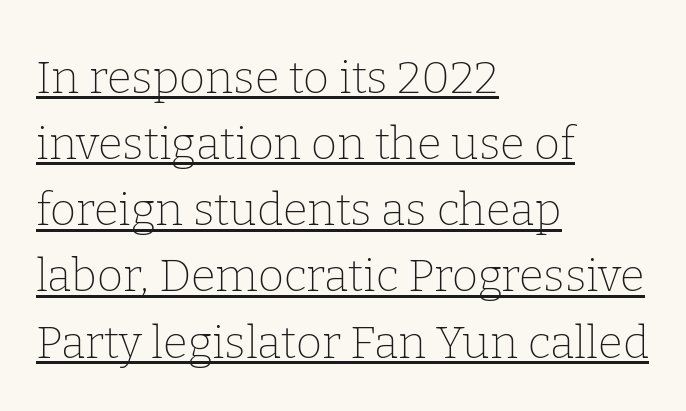
Q: Is the text bold? A: No.
Q: Is the text italic (slanted)? A: No, it is upright.
Q: Is the typeface a serif or a sans-serif typeface? A: Serif.
Q: Is the text underlined? A: Yes.
Q: How is the paragraph aligned? A: Left-aligned.
Q: Is the spacing between letters normal or unusually wide? A: Normal.
Q: Is the spacing between lines tight, normal or loose? A: Normal.
Q: Width (condensed, normal, or wide)? A: Normal.
Q: Stroke contrast? A: Low.
Q: x-height? A: Medium.
Q: Monospaced? A: No.
